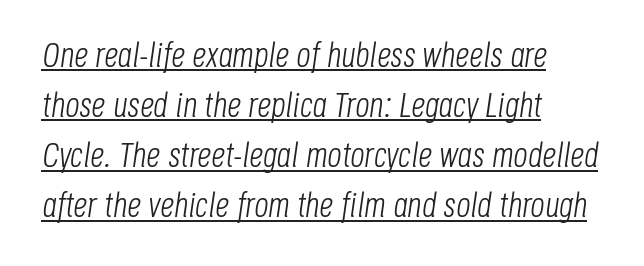
The line texture is even and compact thanks to regular tracking. Is this a heavy cut? Hardly; it is regular or lighter. In terms of leading, this rendering sits right in the middle. Every character sits at an angle, as italics do.
